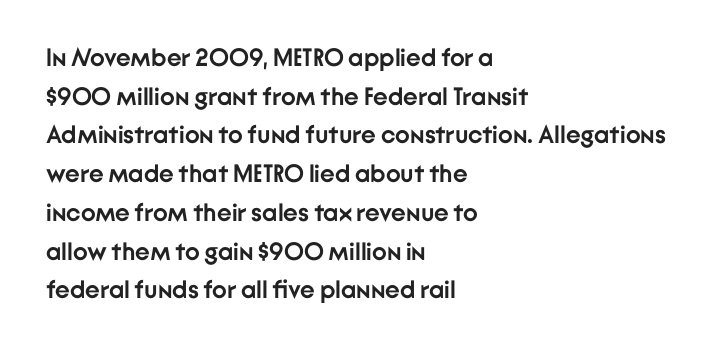
{"italic": "no", "bold": "yes", "underline": "no", "align": "left", "line_spacing": "normal", "line_spacing_ratio": 1.55, "letter_spacing": "normal", "letter_spacing_em": 0.0, "glyph_px": 25}
